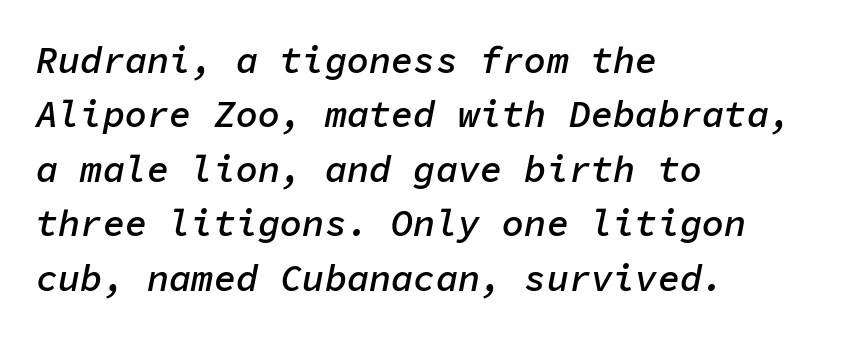
Q: Is the text bold? A: Semi-bold.
Q: Is the text italic (slanted)? A: Yes, it leans right by about 11 degrees.
Q: Is the text underlined? A: No.
Q: How is the paragraph aligned? A: Left-aligned.
Q: Is the spacing between letters normal or unusually wide? A: Normal.
Q: Is the spacing between lines tight, normal or loose? A: Normal.
Q: Width (condensed, normal, or wide)? A: Normal.
Q: Stroke contrast? A: Low.
Q: x-height? A: Medium.
Q: Monospaced? A: Yes.
